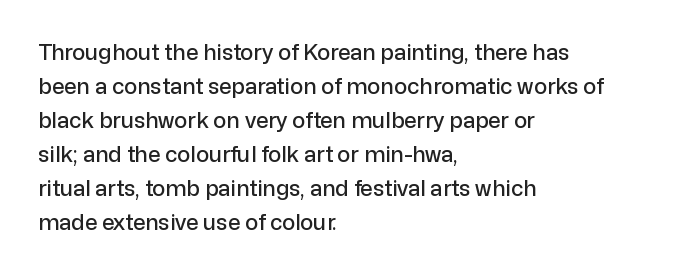
{"italic": "no", "underline": "no", "align": "left", "line_spacing": "normal", "line_spacing_ratio": 1.55, "letter_spacing": "normal", "letter_spacing_em": 0.0, "glyph_px": 22}
